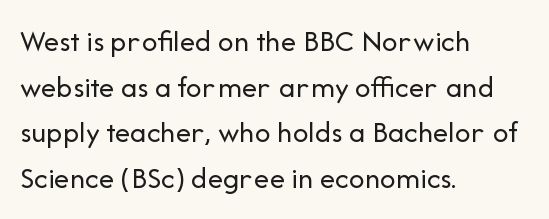
The lines sit at an ordinary, default distance from one another. Typographically, this falls in the sans-serif category. On a weight scale, this lands at 450 or below. Glyph-to-glyph distance matches everyday printed text. Beneath every word, the page is bare. Varying glyph widths throughout — classic text-font behaviour.
